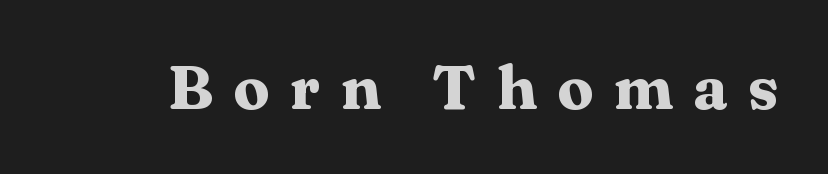
The image shows 61 px heavy, wide serif type, upright; set unusually wide letter spacing (+0.33 em), not underlined; medium stroke contrast and a medium x-height.
